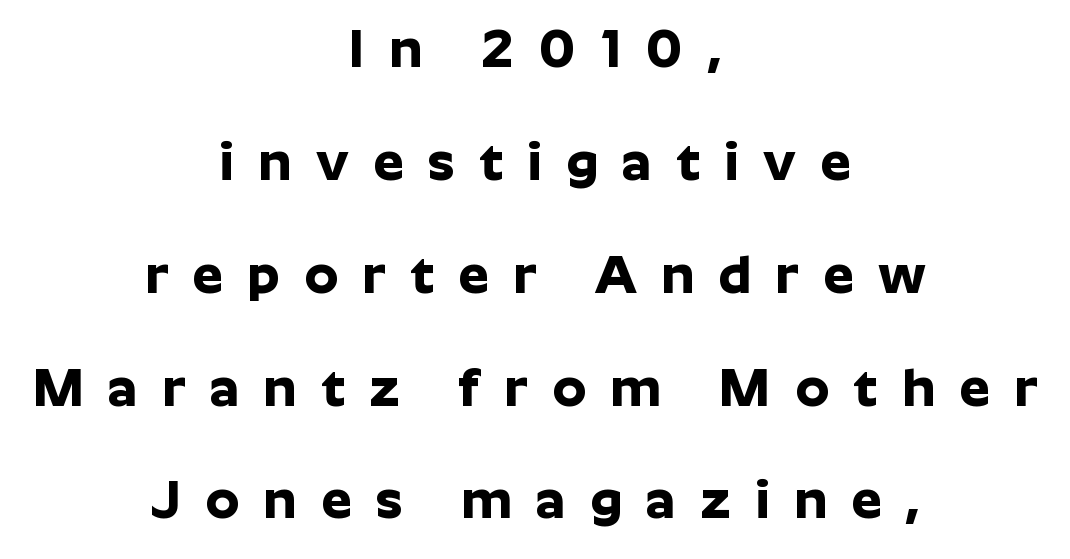
Stroke thickness is high; the sample reads as a true bold. Inter-character spacing is expanded well beyond the font's built-in metrics. Descender tails drop into unmarked territory. Rows of type keep a wide berth in the vertical direction.
